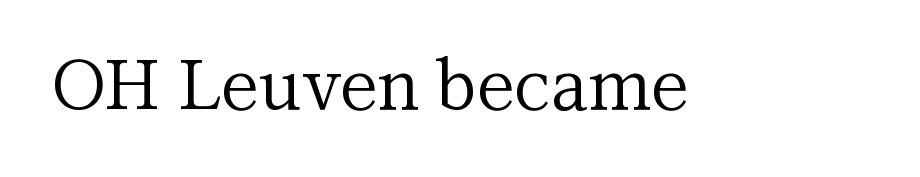
Q: Is the text bold? A: No.
Q: Is the text italic (slanted)? A: No, it is upright.
Q: Is the typeface a serif or a sans-serif typeface? A: Serif.
Q: Is the text underlined? A: No.
Q: Is the spacing between letters normal or unusually wide? A: Normal.
Q: Width (condensed, normal, or wide)? A: Normal.
Q: Stroke contrast? A: Medium.
Q: x-height? A: Medium.
Q: Monospaced? A: No.
